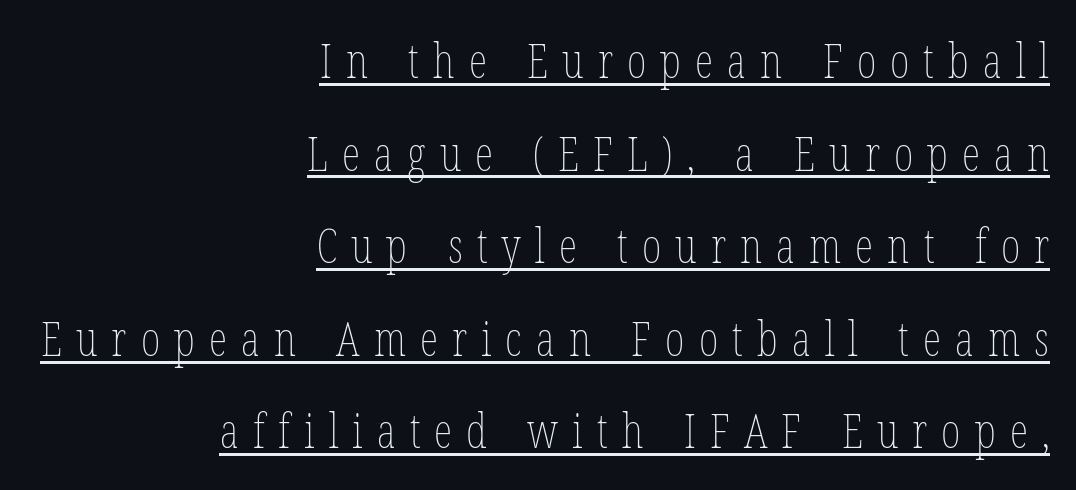
{"italic": "no", "bold": "no", "weight": "thin", "width": "condensed", "stroke_contrast": "low", "x_height": "medium", "monospaced": "no", "underline": "yes", "align": "right", "line_spacing": "loose", "line_spacing_ratio": 1.97, "letter_spacing": "wide", "letter_spacing_em": 0.3, "glyph_px": 47}
